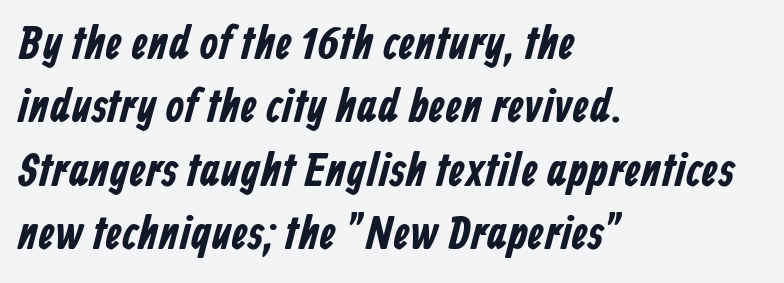
This sample has the flowing, uneven cadence of proportional lettering. Tracking here is standard; glyphs follow each other at the usual distance. Serifs: no, the terminals of the letterforms are clean. Which margin do the lines hug? The left one — the right edge is uneven.
